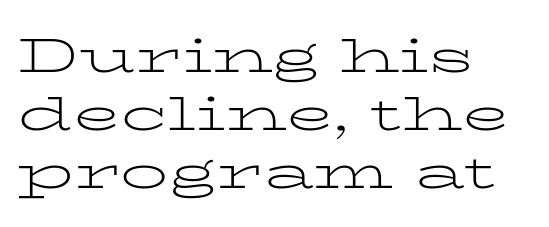
The image shows 48 px light, wide serif type, upright; set left-aligned, line spacing 1.21x, normal letter spacing, not underlined; low stroke contrast and a medium x-height.
